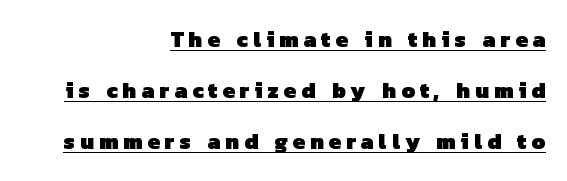
Q: Is the text bold? A: Yes.
Q: Is the text underlined? A: Yes.
Q: How is the paragraph aligned? A: Right-aligned.
Q: Is the spacing between letters normal or unusually wide? A: Unusually wide.
Q: Is the spacing between lines tight, normal or loose? A: Loose.
